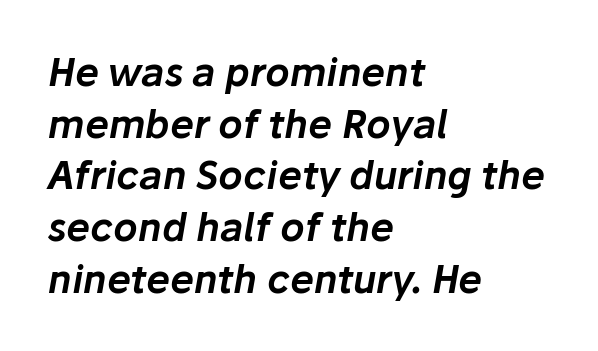
{"italic": "yes", "lean": "right", "slant_degrees": 10, "width": "normal", "stroke_contrast": "low", "x_height": "medium", "monospaced": "no", "underline": "no", "align": "left", "line_spacing": "normal", "line_spacing_ratio": 1.36, "letter_spacing": "normal", "letter_spacing_em": 0.0, "glyph_px": 38}
